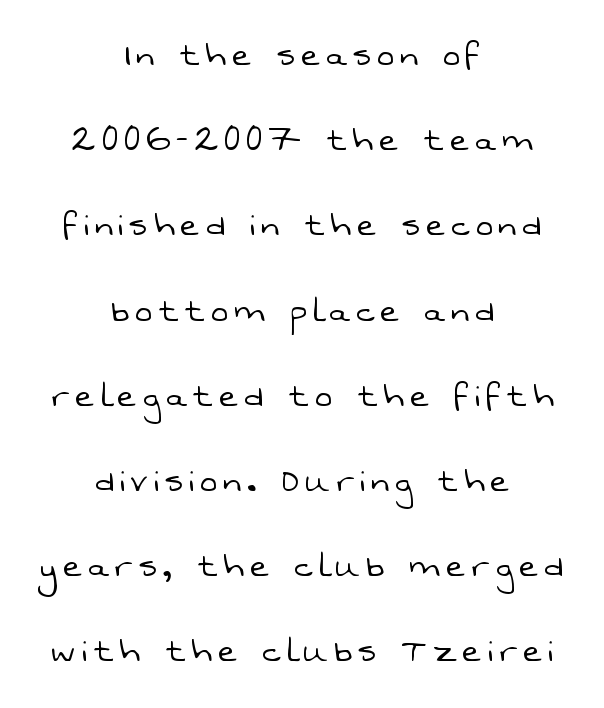
No word sits above an underline. This reads as an unemphasized weight, regular at the heaviest. Do the characters align in a grid? No, the font is proportional. Nothing sits at the stroke ends, so this counts as sans-serif.
